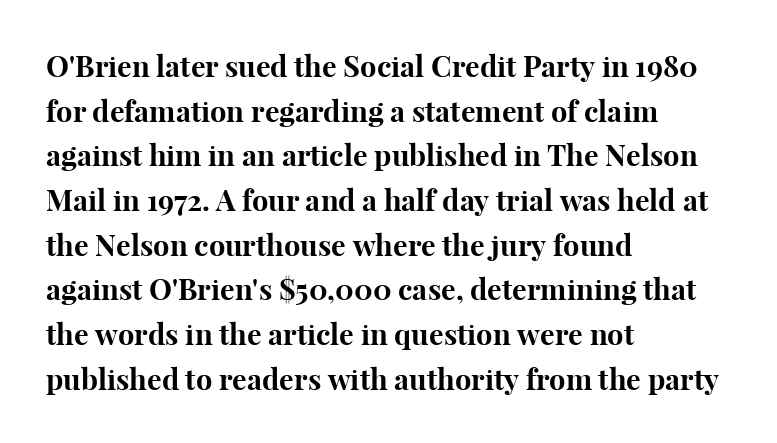
Q: Is the text bold? A: Yes.
Q: Is the text italic (slanted)? A: No, it is upright.
Q: Is the typeface a serif or a sans-serif typeface? A: Serif.
Q: Is the text underlined? A: No.
Q: How is the paragraph aligned? A: Left-aligned.
Q: Is the spacing between letters normal or unusually wide? A: Normal.
Q: Is the spacing between lines tight, normal or loose? A: Normal.
Q: Width (condensed, normal, or wide)? A: Normal.
Q: Stroke contrast? A: High.
Q: x-height? A: Medium.
Q: Monospaced? A: No.
